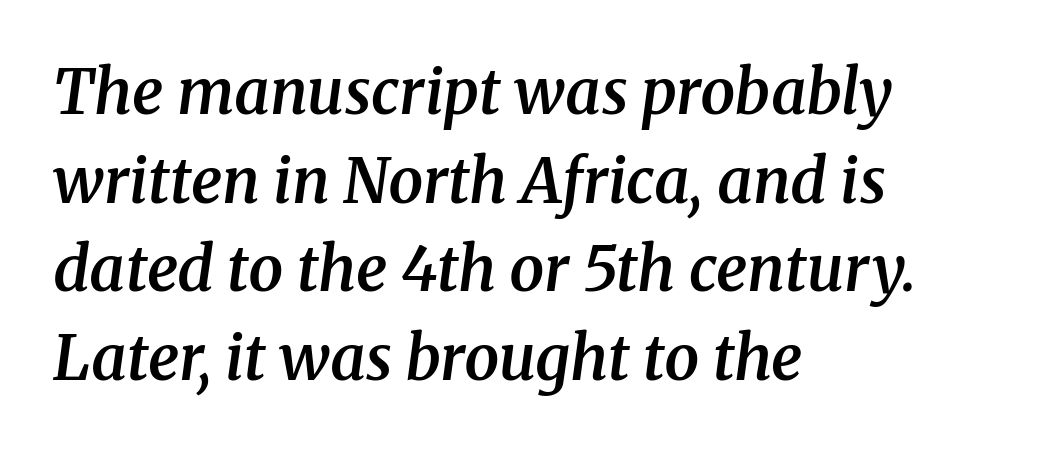
Unmarked baselines from the first word to the last. The typeface chosen for these lines features serifs. The designer left line spacing at the default. These lines stack with their left ends in a neat column. Quick note: italic. Moderately thickened strokes mark this as semibold type.
